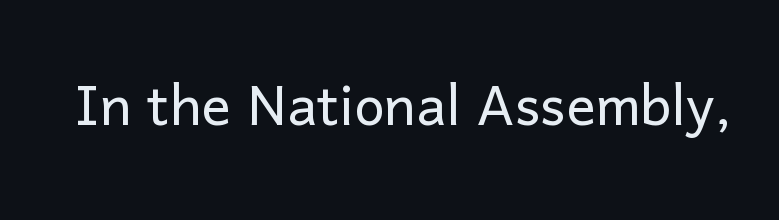
The image shows 73 px light sans-serif type, upright; set normal letter spacing, not underlined; low stroke contrast and a medium x-height.
